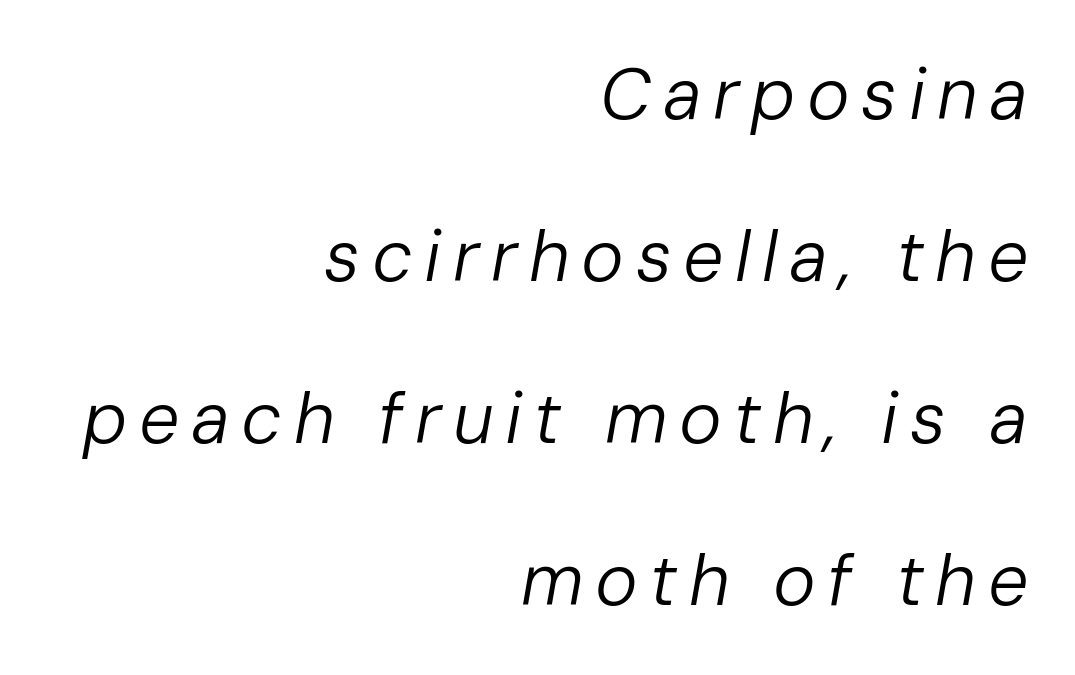
{"italic": "yes", "lean": "right", "slant_degrees": 10, "bold": "no", "weight": "regular", "width": "normal", "stroke_contrast": "low", "x_height": "medium", "monospaced": "no", "underline": "no", "align": "right", "line_spacing": "loose", "line_spacing_ratio": 2.25, "glyph_px": 72}
